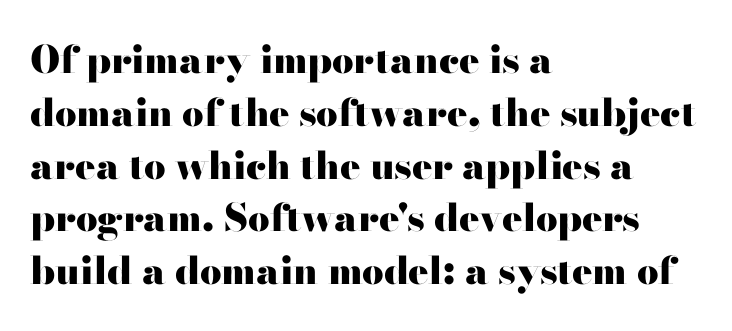
Q: Is the text bold? A: Yes.
Q: Is the text italic (slanted)? A: No, it is upright.
Q: Is the typeface a serif or a sans-serif typeface? A: Serif.
Q: Is the text underlined? A: No.
Q: How is the paragraph aligned? A: Left-aligned.
Q: Is the spacing between letters normal or unusually wide? A: Normal.
Q: Is the spacing between lines tight, normal or loose? A: Normal.
Q: Width (condensed, normal, or wide)? A: Wide.
Q: Stroke contrast? A: High.
Q: x-height? A: Small.
Q: Monospaced? A: No.
